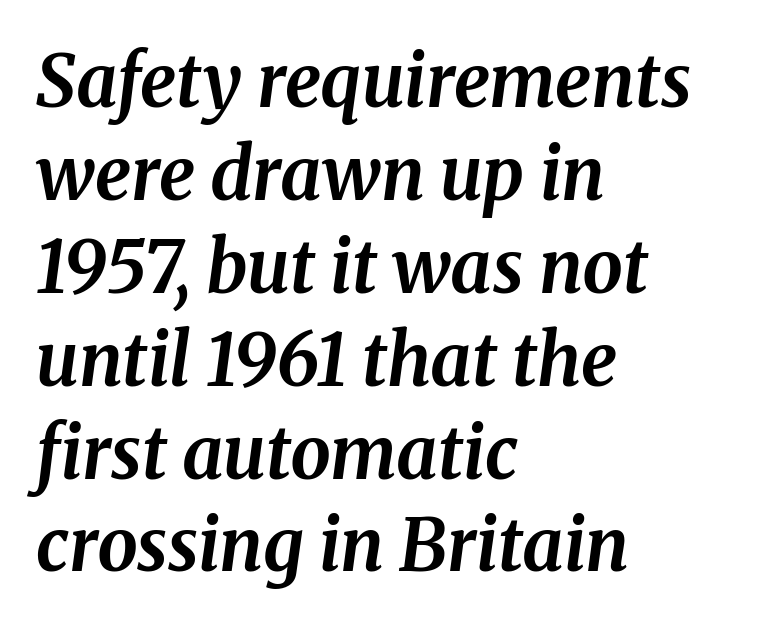
{"italic": "yes", "lean": "right", "slant_degrees": 8, "bold": "yes", "weight": "bold", "width": "normal", "stroke_contrast": "medium", "x_height": "medium", "monospaced": "no", "underline": "no", "align": "left", "line_spacing": "normal", "line_spacing_ratio": 1.29, "letter_spacing": "normal", "letter_spacing_em": 0.0, "glyph_px": 72}
